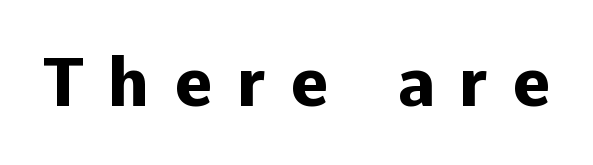
{"serif": "no", "italic": "no", "bold": "yes", "weight": "heavy", "width": "normal", "stroke_contrast": "low", "x_height": "medium", "monospaced": "no", "underline": "no", "letter_spacing": "wide", "letter_spacing_em": 0.37, "glyph_px": 66}
